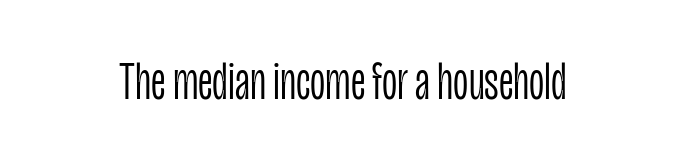
Q: Is the text bold? A: No.
Q: Is the text italic (slanted)? A: No, it is upright.
Q: Is the typeface a serif or a sans-serif typeface? A: Sans-serif.
Q: Is the text underlined? A: No.
Q: Is the spacing between letters normal or unusually wide? A: Normal.
Q: Width (condensed, normal, or wide)? A: Condensed.
Q: Stroke contrast? A: Low.
Q: x-height? A: Large.
Q: Monospaced? A: No.
